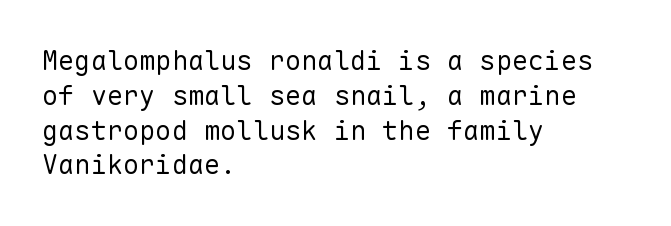
This sample keeps an unexceptional amount of space between lines. Characters remain perfectly vertical along every line. The gap between lines stays unmarked. Is this a heavy cut? Hardly; it is regular or lighter.
